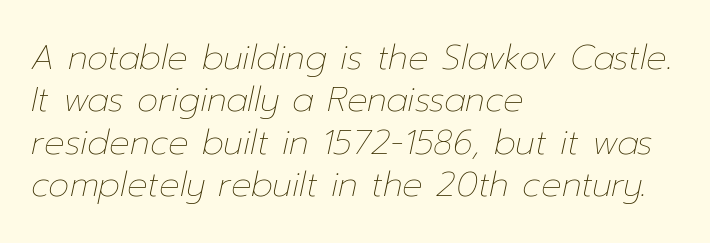
The image shows 34 px thin type, italic (leaning right); set left-aligned, normal line spacing (1.25x), normal letter spacing, not underlined; low stroke contrast and a medium x-height.
